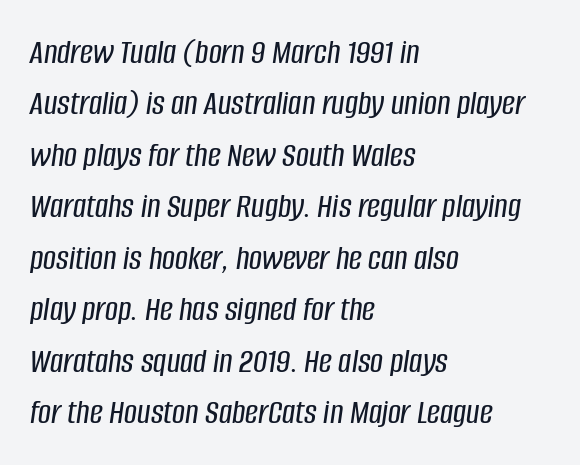
{"italic": "yes", "lean": "right", "slant_degrees": 8, "width": "condensed", "stroke_contrast": "low", "x_height": "large", "monospaced": "no", "underline": "no", "align": "left", "line_spacing": "normal", "line_spacing_ratio": 1.43, "letter_spacing": "normal", "letter_spacing_em": 0.0, "glyph_px": 36}
